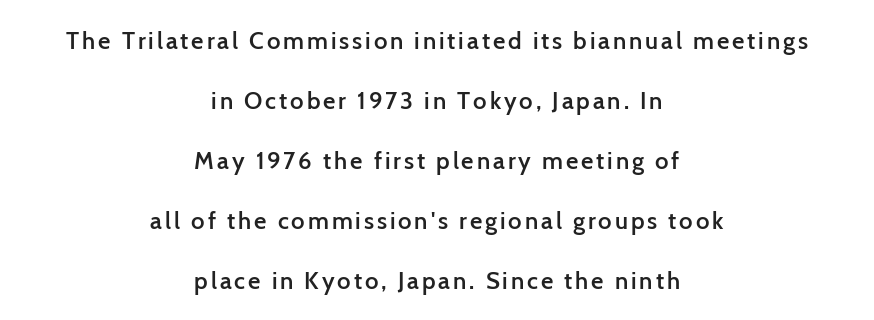
{"italic": "no", "bold": "semi", "underline": "no", "align": "center", "line_spacing": "loose", "line_spacing_ratio": 2.5, "glyph_px": 24}
